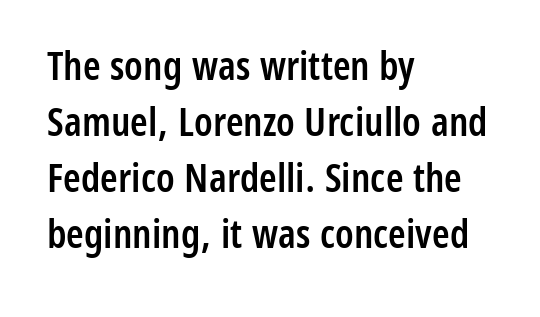
{"serif": "no", "italic": "no", "bold": "semi", "weight": "semibold", "width": "condensed", "stroke_contrast": "low", "x_height": "medium", "monospaced": "no", "underline": "no", "align": "left", "line_spacing": "normal", "line_spacing_ratio": 1.4, "letter_spacing": "normal", "letter_spacing_em": 0.0, "glyph_px": 40}
